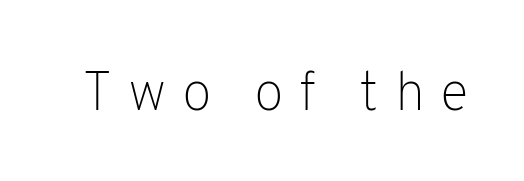
The image shows 55 px light sans-serif type, upright; set unusually wide letter spacing (+0.28 em), not underlined; low stroke contrast and a medium x-height.
